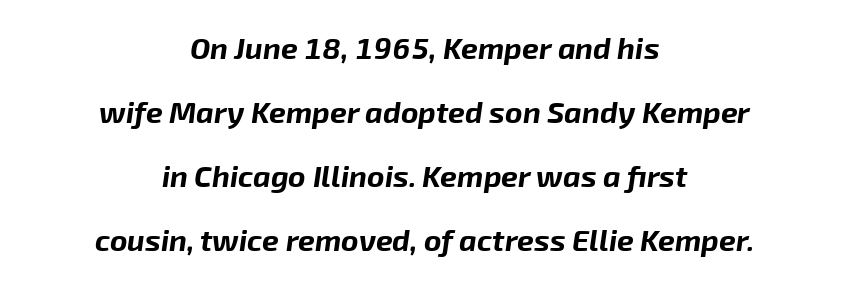
Q: Is the text bold? A: Yes.
Q: Is the text italic (slanted)? A: Yes, it leans right by about 8 degrees.
Q: Is the text underlined? A: No.
Q: How is the paragraph aligned? A: Centered.
Q: Is the spacing between letters normal or unusually wide? A: Normal.
Q: Is the spacing between lines tight, normal or loose? A: Loose.
Q: Width (condensed, normal, or wide)? A: Normal.
Q: Stroke contrast? A: Low.
Q: x-height? A: Medium.
Q: Monospaced? A: No.
